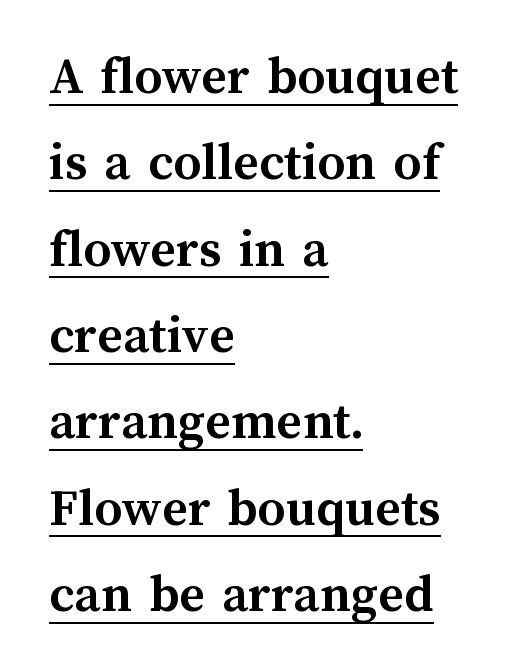
Q: Is the text bold? A: Yes.
Q: Is the text italic (slanted)? A: No, it is upright.
Q: Is the text underlined? A: Yes.
Q: How is the paragraph aligned? A: Left-aligned.
Q: Is the spacing between letters normal or unusually wide? A: Normal.
Q: Is the spacing between lines tight, normal or loose? A: Normal.
Q: Width (condensed, normal, or wide)? A: Normal.
Q: Stroke contrast? A: Medium.
Q: x-height? A: Medium.
Q: Monospaced? A: No.
